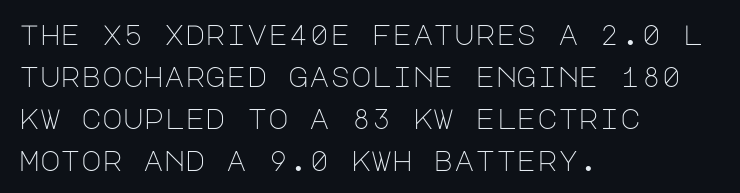
The image shows 28 px light sans-serif type, upright; set left-aligned, normal line spacing (1.5x), normal letter spacing, not underlined; low stroke contrast and a large x-height.
